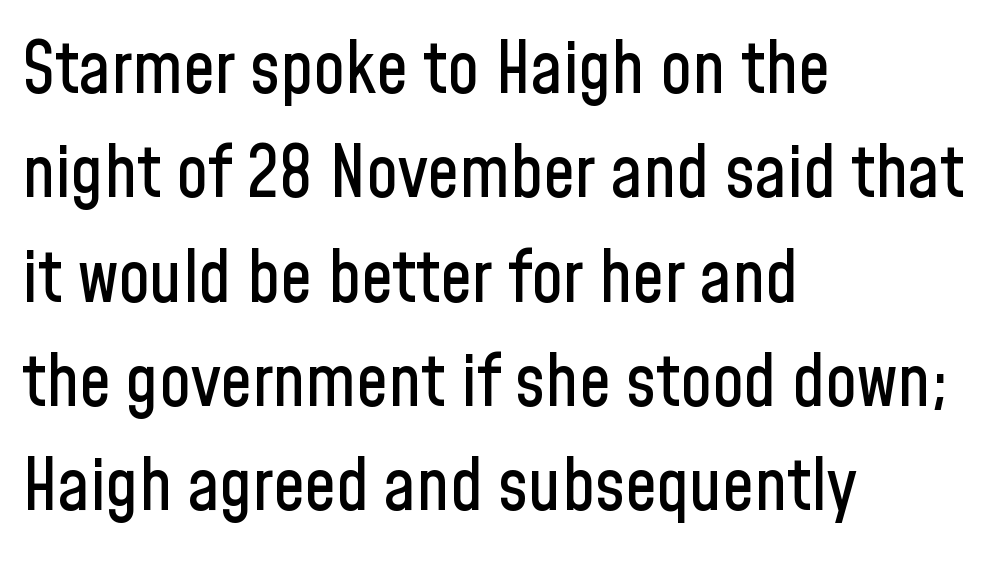
Unlike a traditional serif, this face leaves its strokes unadorned. Each word holds together tightly as a unit, with standard inter-letter gaps. A typesetter would call this leading conventional body-copy spacing. Compared with a centered layout, this one pins lines to the left instead. A typesetter would call this proportional, since set widths differ per character. These lines were composed using upright roman letters.
